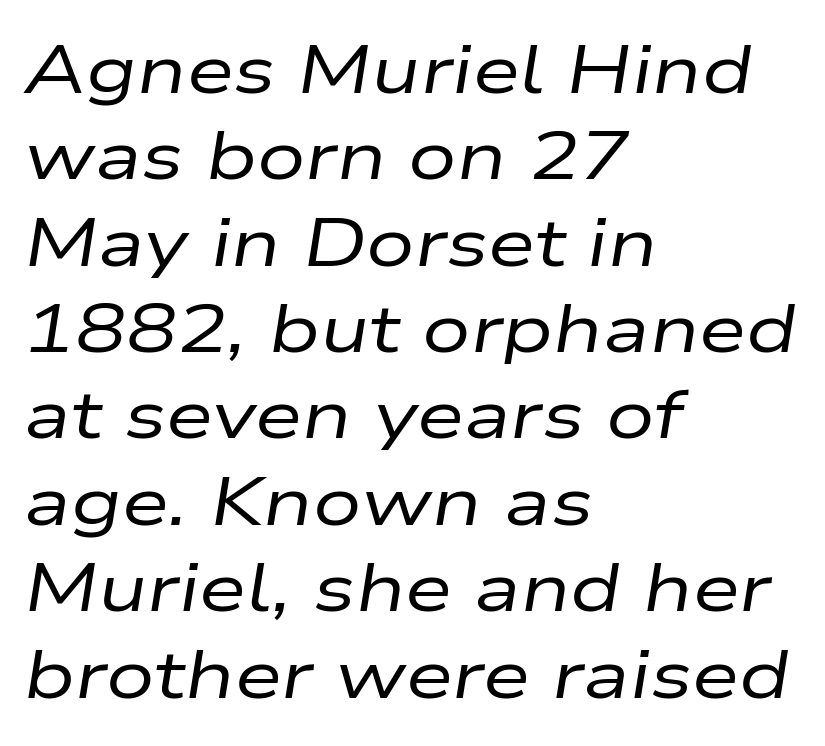
The image shows 68 px regular-weight, wide type, italic (leaning right); set left-aligned, normal line spacing (1.27x), normal letter spacing, not underlined; low stroke contrast and a medium x-height.
